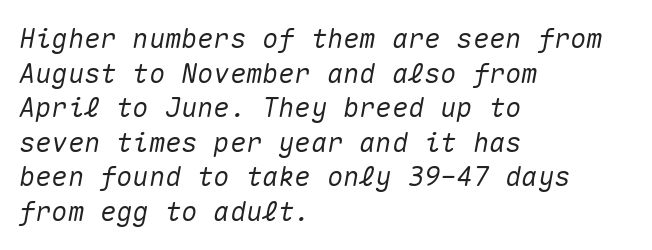
Q: Is the text italic (slanted)? A: Yes, it leans right by about 10 degrees.
Q: Is the text underlined? A: No.
Q: How is the paragraph aligned? A: Left-aligned.
Q: Is the spacing between letters normal or unusually wide? A: Normal.
Q: Is the spacing between lines tight, normal or loose? A: Normal.
